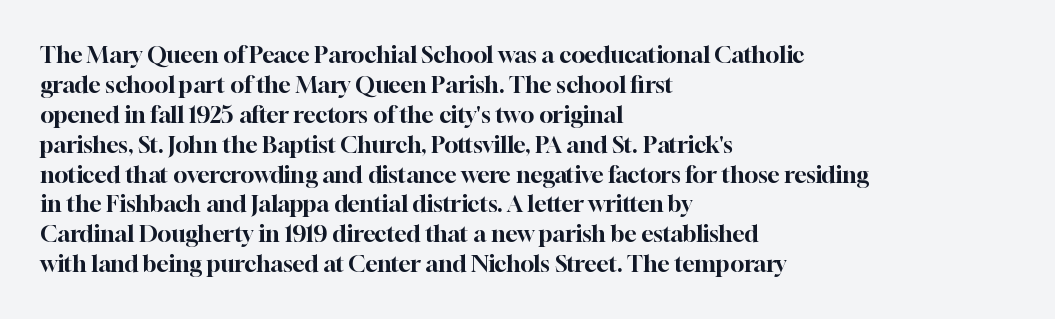
Q: Is the text italic (slanted)? A: No, it is upright.
Q: Is the text underlined? A: No.
Q: How is the paragraph aligned? A: Left-aligned.
Q: Is the spacing between letters normal or unusually wide? A: Normal.
Q: Is the spacing between lines tight, normal or loose? A: Normal.
